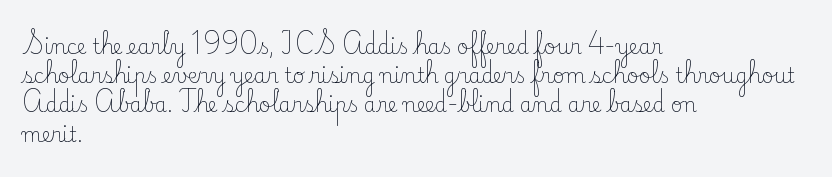
Q: Is the text bold? A: No.
Q: Is the text italic (slanted)? A: No, it is upright.
Q: Is the text underlined? A: No.
Q: How is the paragraph aligned? A: Left-aligned.
Q: Is the spacing between letters normal or unusually wide? A: Normal.
Q: Is the spacing between lines tight, normal or loose? A: Normal.
